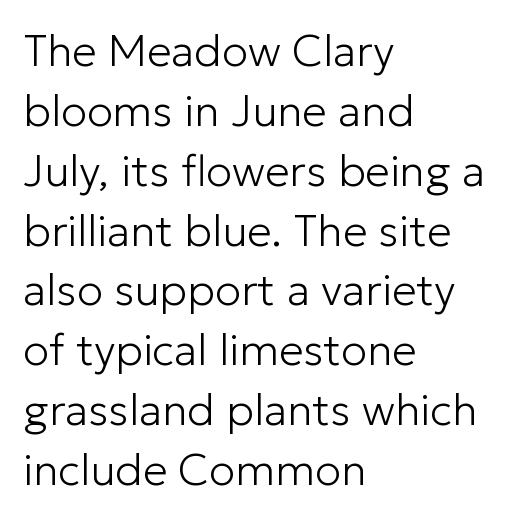
{"serif": "no", "italic": "no", "bold": "no", "weight": "light", "width": "normal", "stroke_contrast": "low", "x_height": "medium", "monospaced": "no", "underline": "no", "align": "left", "line_spacing": "normal", "line_spacing_ratio": 1.36, "letter_spacing": "normal", "letter_spacing_em": 0.0, "glyph_px": 44}
